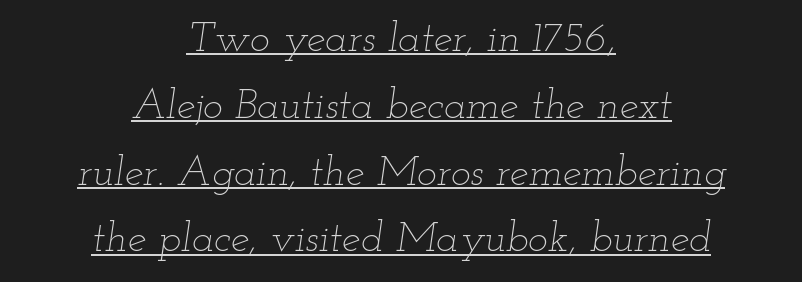
Posture: slanted. Baseline-to-baseline distance is the conventional proportion of letter height. Nothing heavy about these letters — not bold at all. Here the designer chose a conventional face with non-uniform glyph widths.
